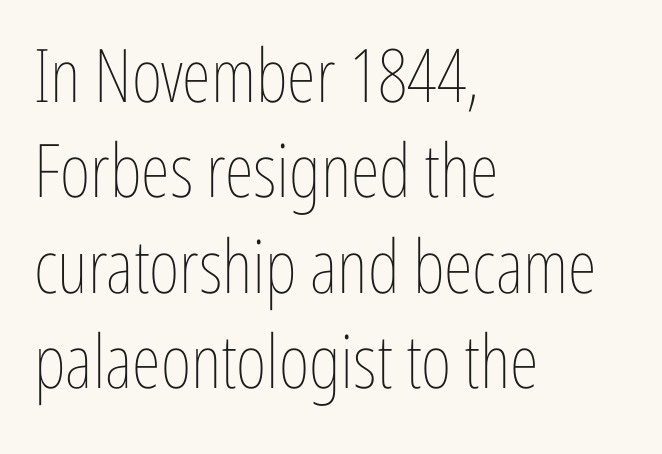
Q: Is the text bold? A: No.
Q: Is the text italic (slanted)? A: No, it is upright.
Q: Is the text underlined? A: No.
Q: How is the paragraph aligned? A: Left-aligned.
Q: Is the spacing between letters normal or unusually wide? A: Normal.
Q: Is the spacing between lines tight, normal or loose? A: Normal.
Q: Width (condensed, normal, or wide)? A: Condensed.
Q: Stroke contrast? A: Low.
Q: x-height? A: Medium.
Q: Monospaced? A: No.
